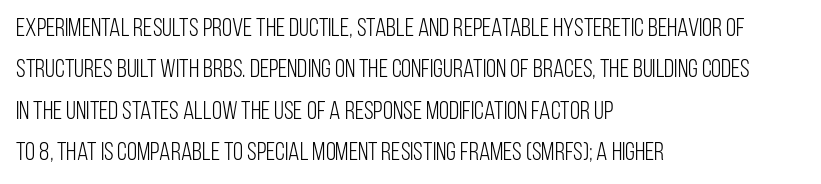
Each stroke keeps to a modest, everyday thickness or less. Whoever set this chose a conventional vertical rhythm. Caption: multi-line text, flush left, ragged right. Underlining? Definitely not there.
